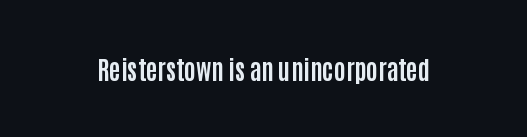
Underlining? Definitely not there. Strong, thick strokes mark this as bold type. This sample uses an upright cut, with every glyph sitting square on the baseline. A typesetter would call this zero additional tracking.
